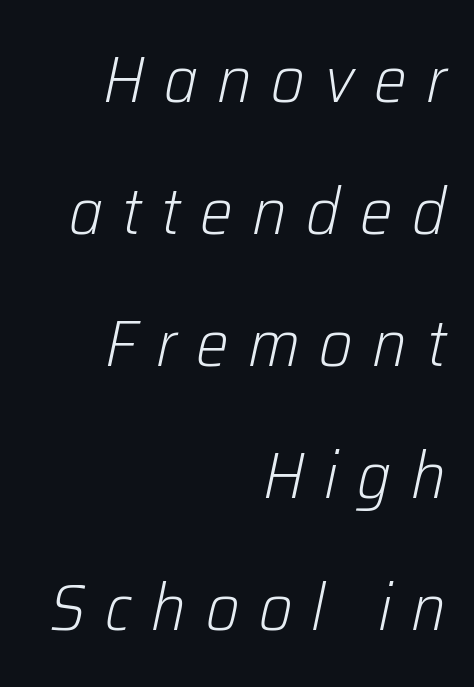
{"italic": "yes", "lean": "right", "slant_degrees": 12, "bold": "no", "weight": "light", "width": "normal", "stroke_contrast": "low", "x_height": "medium", "monospaced": "no", "underline": "no", "align": "right", "line_spacing": "loose", "line_spacing_ratio": 2.03, "letter_spacing": "wide", "letter_spacing_em": 0.3, "glyph_px": 65}
